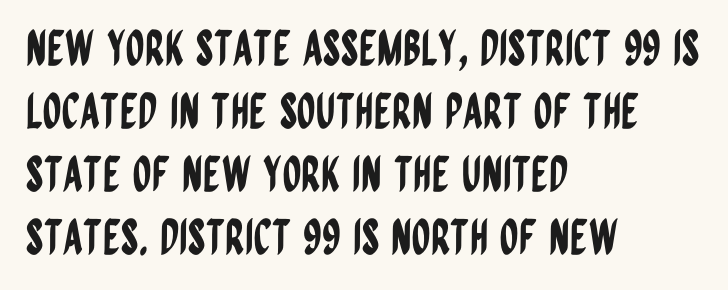
The image shows 48 px condensed sans-serif type, upright; set left-aligned, normal line spacing (1.31x), normal letter spacing, not underlined; low stroke contrast and a large x-height.
